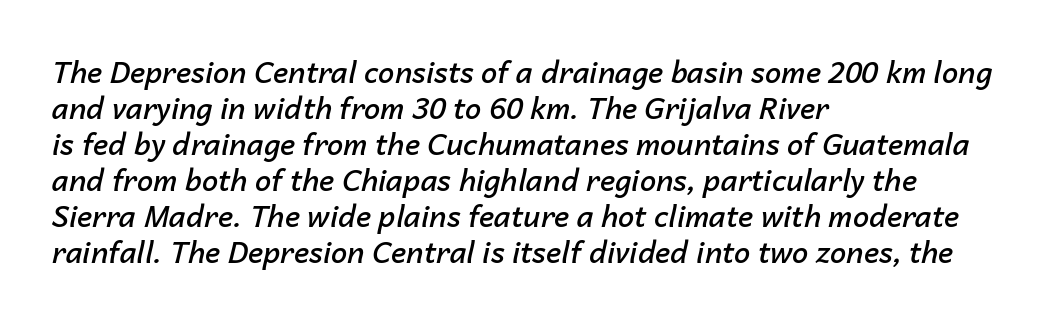
Q: Is the text bold? A: Semi-bold.
Q: Is the text italic (slanted)? A: Yes, it leans right by about 14 degrees.
Q: Is the text underlined? A: No.
Q: How is the paragraph aligned? A: Left-aligned.
Q: Is the spacing between letters normal or unusually wide? A: Normal.
Q: Width (condensed, normal, or wide)? A: Normal.
Q: Stroke contrast? A: Low.
Q: x-height? A: Medium.
Q: Monospaced? A: No.
